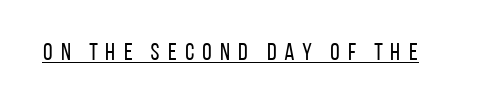
Heaviness? Minimal to ordinary, like unemphasized prose. Is the letter spacing exaggerated? Yes — the characters are pushed far apart. Does a line run under the words? Yes, clearly. Vertical strokes here are truly vertical.
